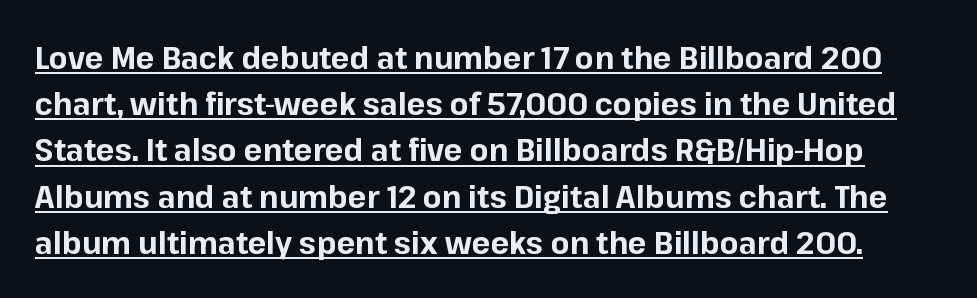
Q: Is the text bold? A: Yes.
Q: Is the text italic (slanted)? A: No, it is upright.
Q: Is the typeface a serif or a sans-serif typeface? A: Sans-serif.
Q: Is the text underlined? A: Yes.
Q: Is the spacing between letters normal or unusually wide? A: Normal.
Q: Is the spacing between lines tight, normal or loose? A: Normal.
Q: Width (condensed, normal, or wide)? A: Normal.
Q: Stroke contrast? A: Low.
Q: x-height? A: Medium.
Q: Monospaced? A: No.
